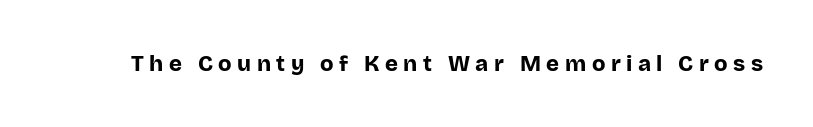
{"italic": "no", "bold": "yes", "underline": "no", "letter_spacing": "wide", "letter_spacing_em": 0.25, "glyph_px": 22}
